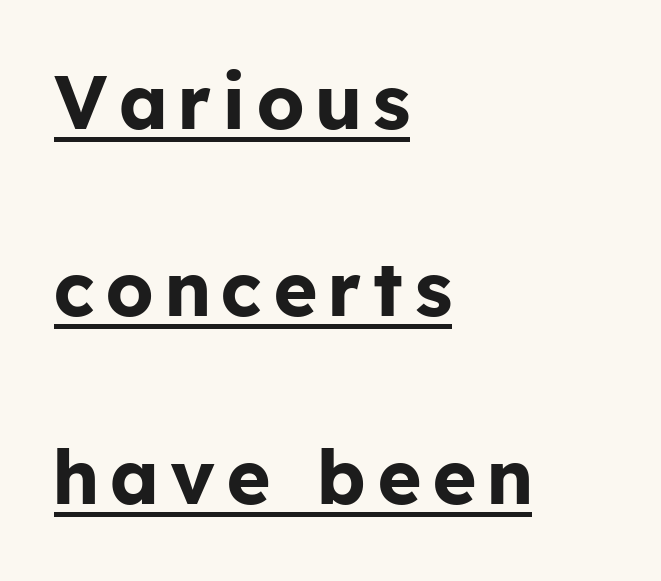
{"serif": "no", "italic": "no", "bold": "yes", "weight": "bold", "width": "normal", "stroke_contrast": "low", "x_height": "medium", "monospaced": "no", "underline": "yes", "align": "left", "line_spacing": "loose", "line_spacing_ratio": 2.5, "glyph_px": 75}
